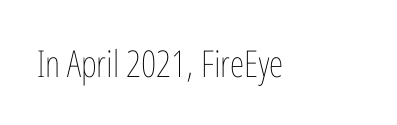
The face used here is proportionally spaced, like ordinary book or web type. Unlike italic type, these characters show no tilt at all. These lines keep a tight, regular rhythm from letter to letter. Only glyphs here, with clear space below each row.
